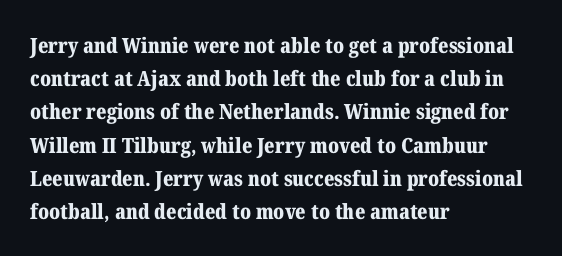
{"italic": "no", "bold": "yes", "underline": "no", "align": "left", "line_spacing": "normal", "line_spacing_ratio": 1.58, "letter_spacing": "normal", "letter_spacing_em": 0.0, "glyph_px": 21}
